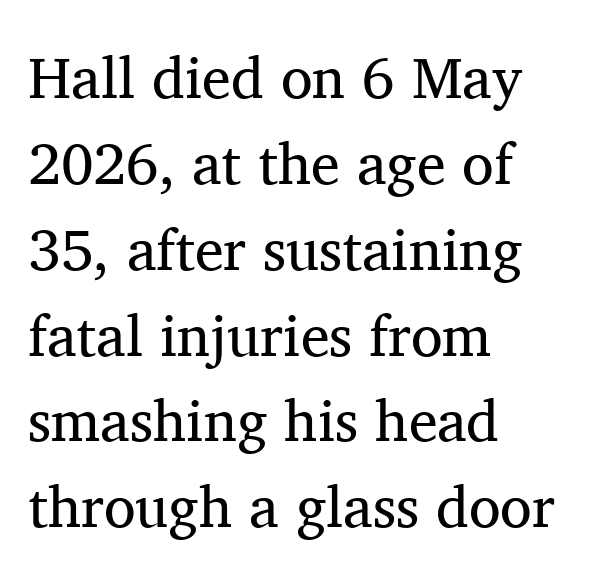
The image shows 58 px regular-weight serif type, upright; set left-aligned, normal line spacing (1.48x), normal letter spacing, not underlined; medium stroke contrast and a medium x-height.
